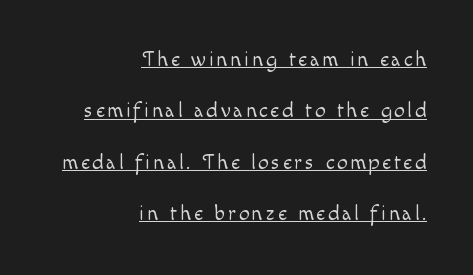
Q: Is the text bold? A: No.
Q: Is the text italic (slanted)? A: No, it is upright.
Q: Is the text underlined? A: Yes.
Q: How is the paragraph aligned? A: Right-aligned.
Q: Is the spacing between lines tight, normal or loose? A: Loose.
